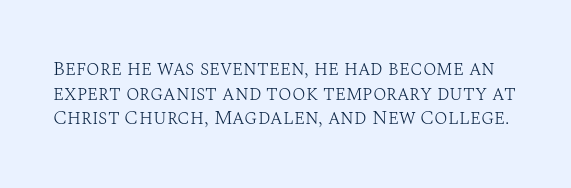
{"italic": "no", "bold": "no", "underline": "no", "line_spacing_ratio": 1.23, "letter_spacing": "normal", "letter_spacing_em": 0.0, "glyph_px": 20}
